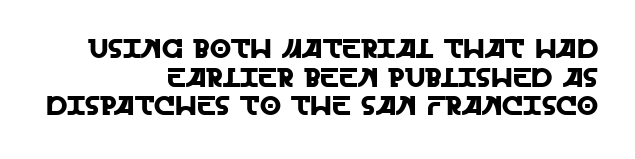
The image shows 27 px text type, upright; set right-aligned, tight line spacing (1.06x), normal letter spacing, not underlined.
